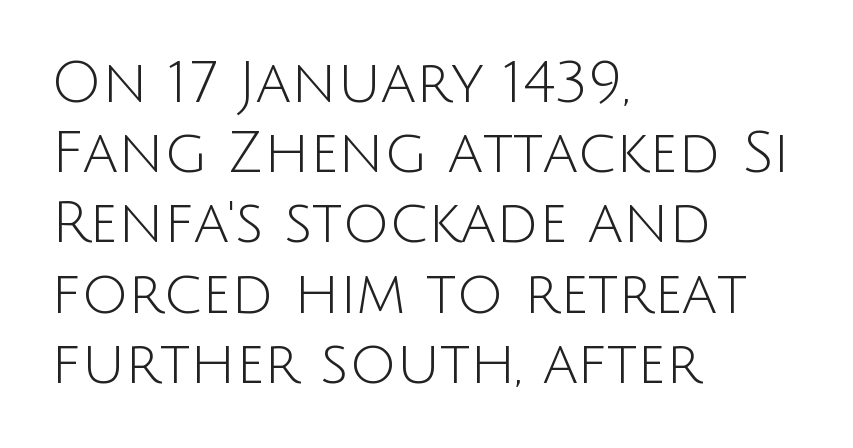
Alignment: flush left. You could not count columns in this text — the font is proportionally spaced. The glyphs are unaccompanied by any horizontal stroke below them. Do the letters lean? They stand straight.
